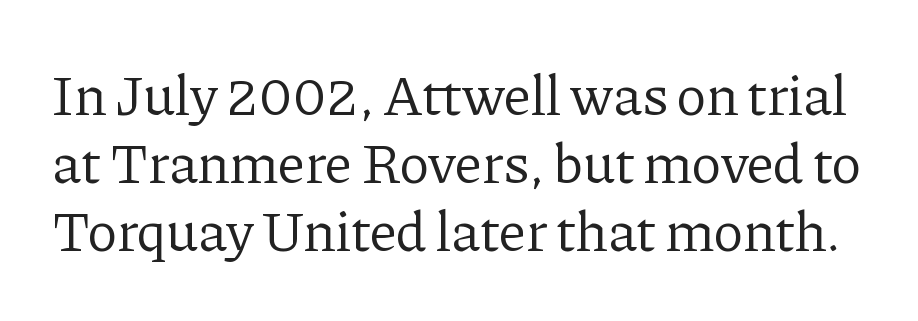
Q: Is the text bold? A: No.
Q: Is the text italic (slanted)? A: No, it is upright.
Q: Is the typeface a serif or a sans-serif typeface? A: Serif.
Q: Is the text underlined? A: No.
Q: Is the spacing between letters normal or unusually wide? A: Normal.
Q: Width (condensed, normal, or wide)? A: Normal.
Q: Stroke contrast? A: Low.
Q: x-height? A: Medium.
Q: Monospaced? A: No.
